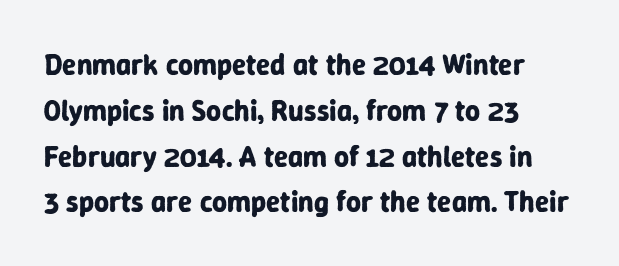
The image shows 29 px bold sans-serif type, upright; set left-aligned, normal line spacing (1.58x), normal letter spacing, not underlined; low stroke contrast and a medium x-height.
